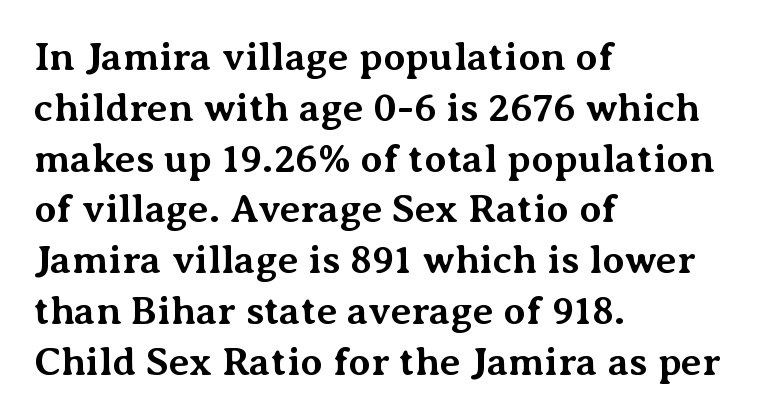
{"serif": "yes", "italic": "no", "bold": "yes", "weight": "bold", "width": "normal", "stroke_contrast": "medium", "x_height": "medium", "monospaced": "no", "underline": "no", "align": "left", "line_spacing": "normal", "line_spacing_ratio": 1.27, "letter_spacing": "normal", "letter_spacing_em": 0.0, "glyph_px": 40}
